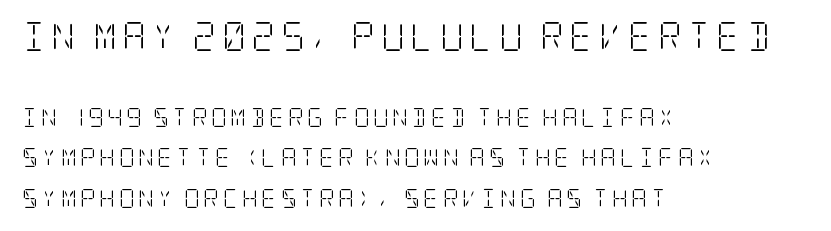
No letter is thick-stroked: the sample isn't bold. Rule under the text: the space is simply empty. This is roman type, the default non-slanted kind. Letterform terminals end in serifs throughout the passage.
